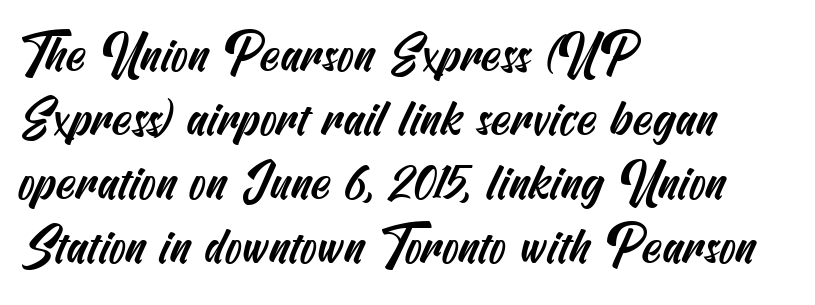
The text was rendered using a sans face with plain stroke endings. Compared with typical paragraphs, the rows here are spaced about the same. The space directly below the letters is spotless. Compared with typical body copy, the letter spacing here is the same.
